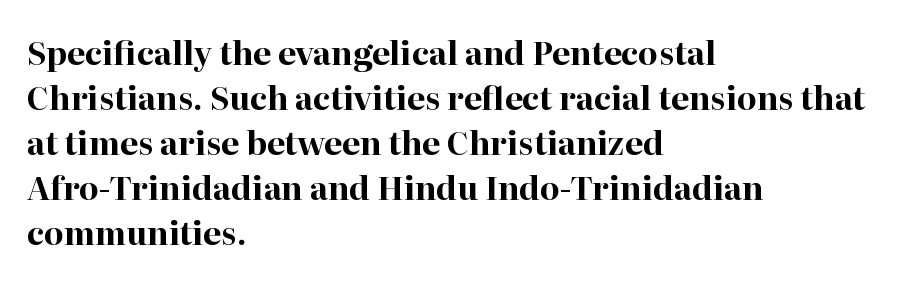
{"serif": "yes", "italic": "no", "bold": "yes", "weight": "bold", "width": "normal", "stroke_contrast": "high", "x_height": "medium", "monospaced": "no", "underline": "no", "align": "left", "line_spacing": "normal", "line_spacing_ratio": 1.41, "letter_spacing": "normal", "letter_spacing_em": 0.0, "glyph_px": 32}
